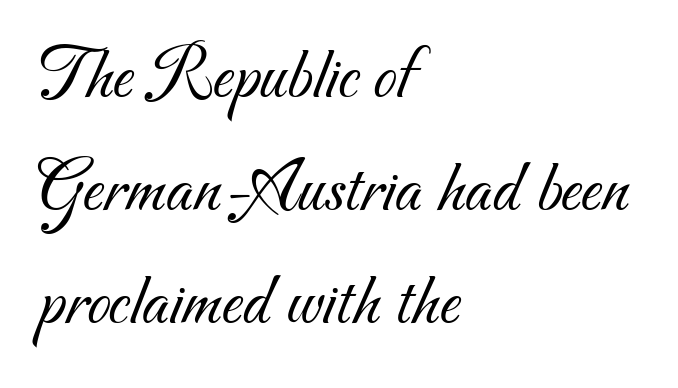
Q: Is the text bold? A: No.
Q: Is the typeface a serif or a sans-serif typeface? A: Sans-serif.
Q: Is the text underlined? A: No.
Q: How is the paragraph aligned? A: Left-aligned.
Q: Is the spacing between letters normal or unusually wide? A: Normal.
Q: Is the spacing between lines tight, normal or loose? A: Normal.
Q: Width (condensed, normal, or wide)? A: Normal.
Q: Stroke contrast? A: Medium.
Q: x-height? A: Small.
Q: Monospaced? A: No.
